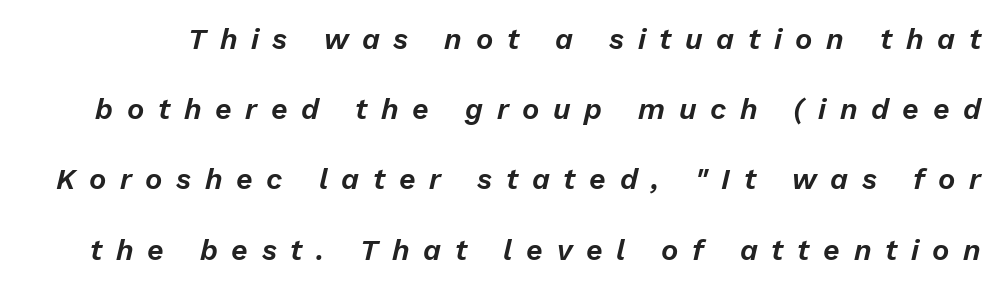
The image shows 29 px text type, italic (leaning right); set loose line spacing (2.42x), unusually wide letter spacing (+0.47 em), not underlined; low stroke contrast and a medium x-height.
